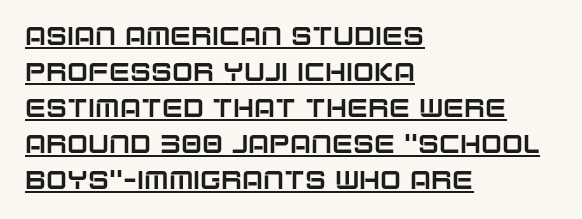
Vertical spacing — default. Caption: multi-line text, flush left, ragged right. Nothing unusual about the tracking: characters are spaced as the font intends. Notice how a bar underscores the lettering throughout.
